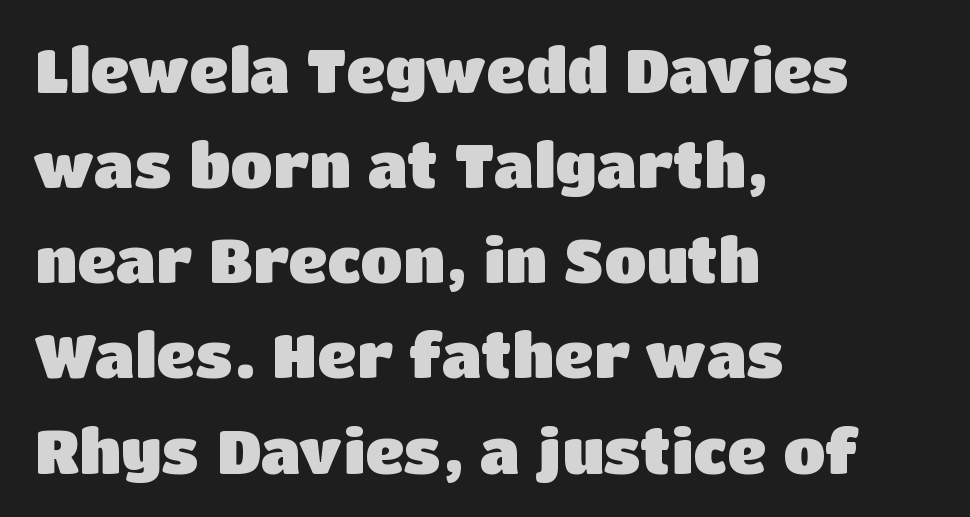
Q: Is the text bold? A: Yes.
Q: Is the text italic (slanted)? A: No, it is upright.
Q: Is the typeface a serif or a sans-serif typeface? A: Sans-serif.
Q: Is the text underlined? A: No.
Q: How is the paragraph aligned? A: Left-aligned.
Q: Is the spacing between letters normal or unusually wide? A: Normal.
Q: Is the spacing between lines tight, normal or loose? A: Normal.
Q: Width (condensed, normal, or wide)? A: Normal.
Q: Stroke contrast? A: Low.
Q: x-height? A: Large.
Q: Monospaced? A: No.
